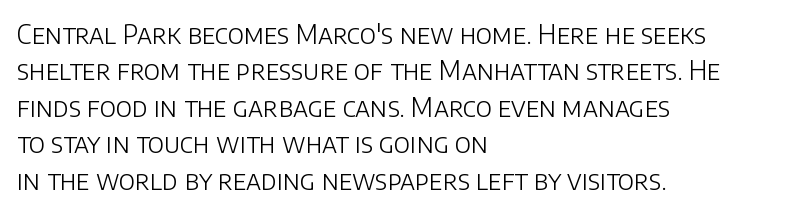
The image shows 26 px text type, upright; set left-aligned, normal line spacing (1.4x), normal letter spacing, not underlined.
